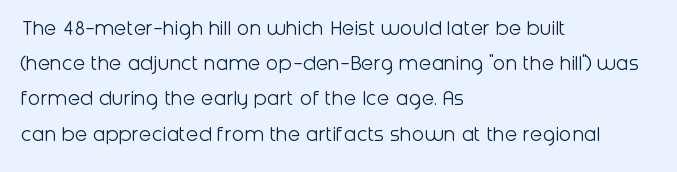
A typesetter would call this leading conventional body-copy spacing. Casual observation: everything's shoved over to the left. Counters stay open thanks to moderate or lighter strokes. The lettering stays uniformly vertical, giving the passage a roman look. No extra tracking has been applied to these lines. The gap between lines stays unmarked.
